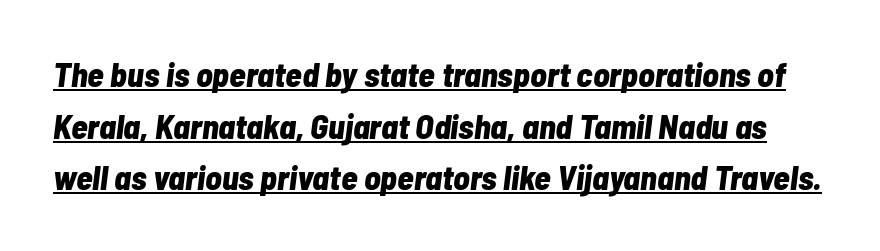
The image shows 34 px bold, condensed type, italic (leaning right); set normal line spacing (1.52x), normal letter spacing, underlined; low stroke contrast and a medium x-height.
